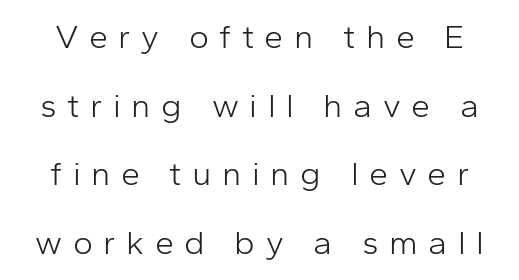
The weight would be labelled regular, book, light, or lighter still. How would I describe the line gaps? Wide and relaxed. In terms of letterspacing, this is a distinctly airy, spread setting. Examine the stroke ends and you'll find no serifs.
